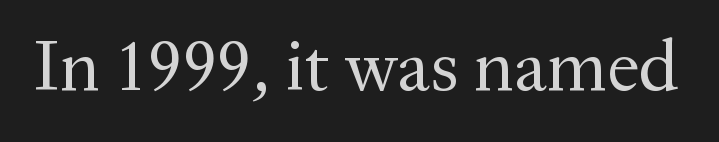
{"serif": "yes", "italic": "no", "bold": "no", "weight": "regular", "width": "normal", "stroke_contrast": "medium", "x_height": "medium", "monospaced": "no", "underline": "no", "letter_spacing": "normal", "letter_spacing_em": 0.0, "glyph_px": 73}
